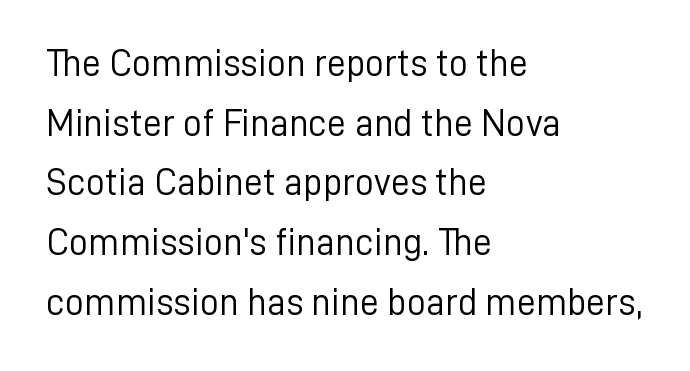
The image shows 38 px light sans-serif type, upright; set left-aligned, normal line spacing (1.57x), normal letter spacing, not underlined; low stroke contrast and a medium x-height.
